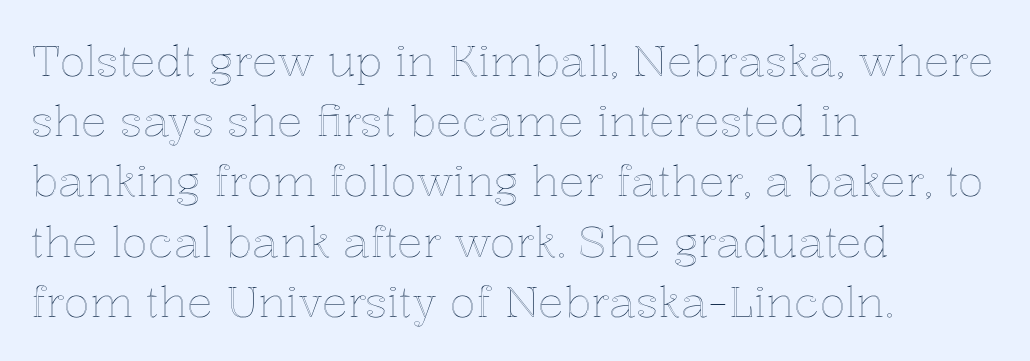
Honestly, the letter spacing is just normal — you wouldn't notice it. The space between consecutive lines is moderate. Does the copy run flush right? No — it runs flush left. The letters advance in unequal steps, a hallmark of proportional type.
